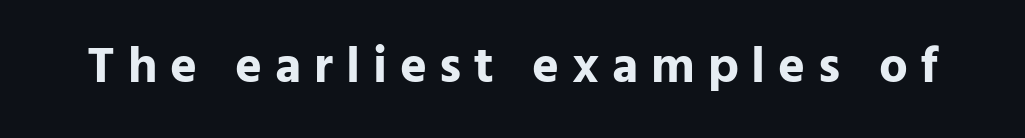
{"serif": "no", "italic": "no", "bold": "yes", "weight": "bold", "width": "normal", "stroke_contrast": "low", "x_height": "medium", "monospaced": "no", "underline": "no", "letter_spacing": "wide", "letter_spacing_em": 0.25, "glyph_px": 51}
